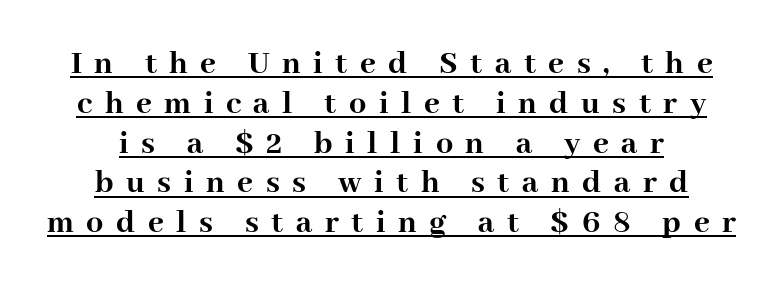
Q: Is the text bold? A: Yes.
Q: Is the text italic (slanted)? A: No, it is upright.
Q: Is the typeface a serif or a sans-serif typeface? A: Serif.
Q: Is the text underlined? A: Yes.
Q: Is the spacing between letters normal or unusually wide? A: Unusually wide.
Q: Width (condensed, normal, or wide)? A: Normal.
Q: Stroke contrast? A: High.
Q: x-height? A: Medium.
Q: Monospaced? A: No.
